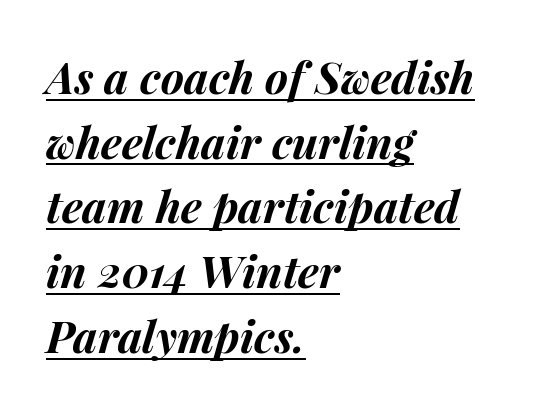
Q: Is the text bold? A: Yes.
Q: Is the text italic (slanted)? A: Yes, it leans right by about 15 degrees.
Q: Is the text underlined? A: Yes.
Q: How is the paragraph aligned? A: Left-aligned.
Q: Is the spacing between letters normal or unusually wide? A: Normal.
Q: Is the spacing between lines tight, normal or loose? A: Normal.
Q: Width (condensed, normal, or wide)? A: Normal.
Q: Stroke contrast? A: Medium.
Q: x-height? A: Medium.
Q: Monospaced? A: No.
